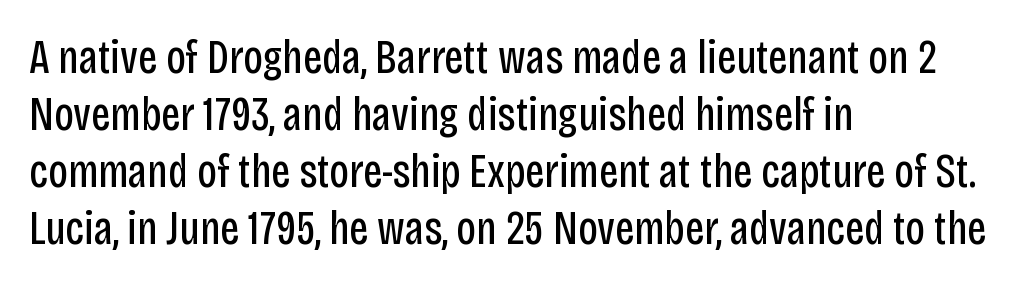
Q: Is the text bold? A: No.
Q: Is the text italic (slanted)? A: No, it is upright.
Q: Is the typeface a serif or a sans-serif typeface? A: Sans-serif.
Q: Is the text underlined? A: No.
Q: How is the paragraph aligned? A: Left-aligned.
Q: Is the spacing between letters normal or unusually wide? A: Normal.
Q: Width (condensed, normal, or wide)? A: Condensed.
Q: Stroke contrast? A: Low.
Q: x-height? A: Large.
Q: Monospaced? A: No.
